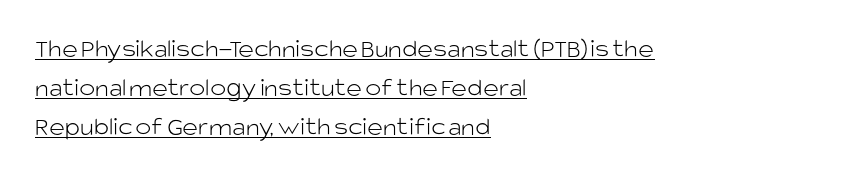
Q: Is the text bold? A: No.
Q: Is the text italic (slanted)? A: No, it is upright.
Q: Is the text underlined? A: Yes.
Q: How is the paragraph aligned? A: Left-aligned.
Q: Is the spacing between letters normal or unusually wide? A: Normal.
Q: Is the spacing between lines tight, normal or loose? A: Normal.
